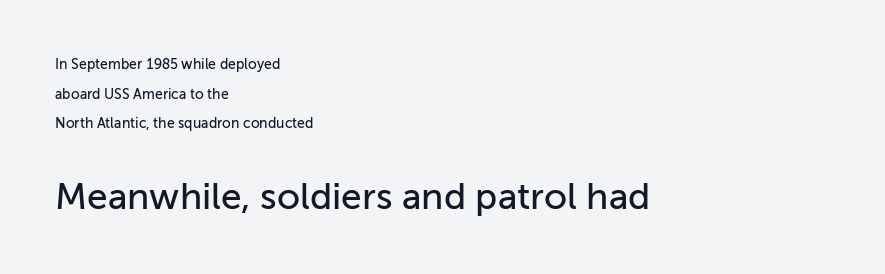
The image shows 37 px sans-serif type, upright; set left-aligned, loose line spacing (2.12x), normal letter spacing, not underlined; the second (bottom) block is 2.64x larger; low stroke contrast and a medium x-height.
